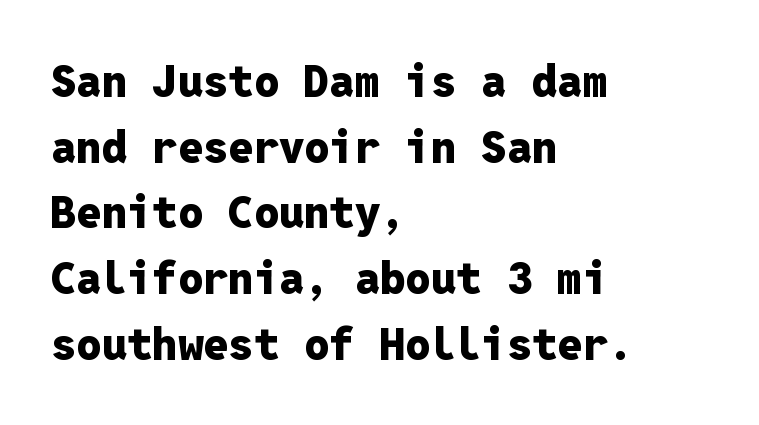
Leftover space on each line is placed entirely after the last word. Notice how thick the strokes are: this is what a full bold looks like. This sample uses a sans-serif face. If you drew a line through each stem, it would be perfectly vertical. A normal amount of white space separates one row of letters from the next.
